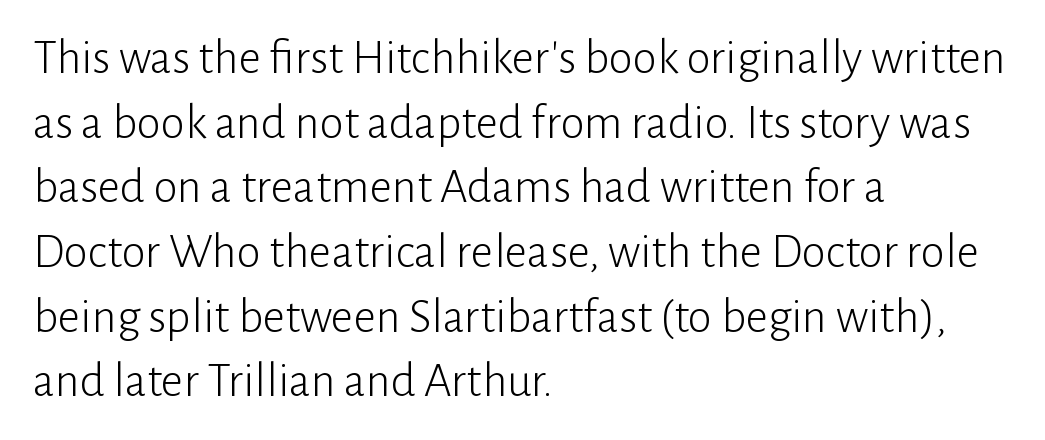
Alignment: flush left. Weight: in the light-to-regular range. Each letter's strokes conclude bluntly, with no projecting serifs. The baseline area is clear.
